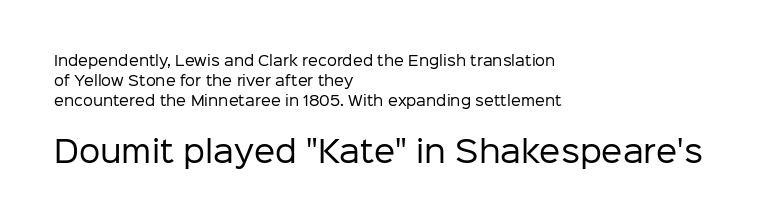
{"serif": "no", "italic": "no", "bold": "no", "weight": "regular", "width": "normal", "stroke_contrast": "low", "x_height": "medium", "monospaced": "no", "underline": "no", "align": "left", "line_spacing": "normal", "line_spacing_ratio": 1.44, "letter_spacing": "normal", "letter_spacing_em": 0.0, "larger_block": "second", "size_ratio": 2.14, "glyph_px": 30}
